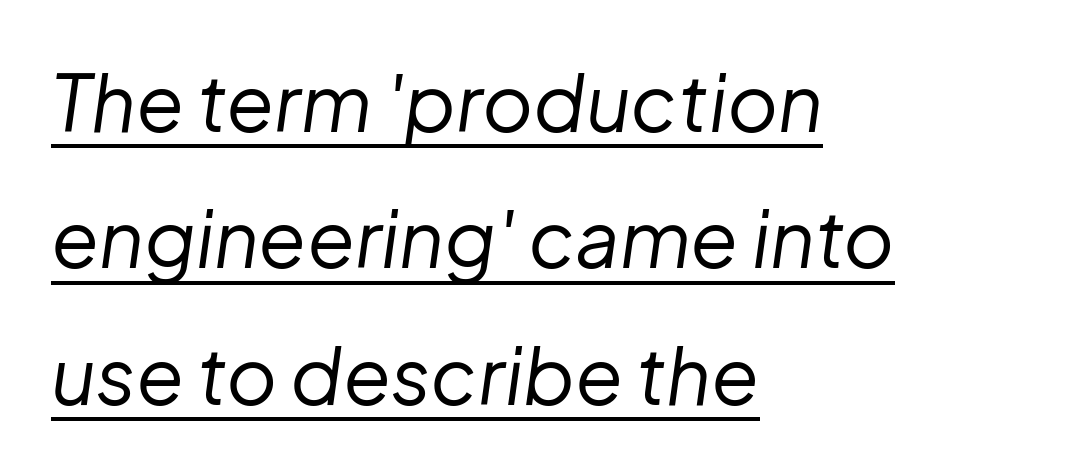
Line beginnings align vertically; line endings do not. Weight: regular or lighter. This is underlined copy, the kind a proofreader might mark for attention. This sample has the flowing, uneven cadence of proportional lettering. These lines were composed using italics.
